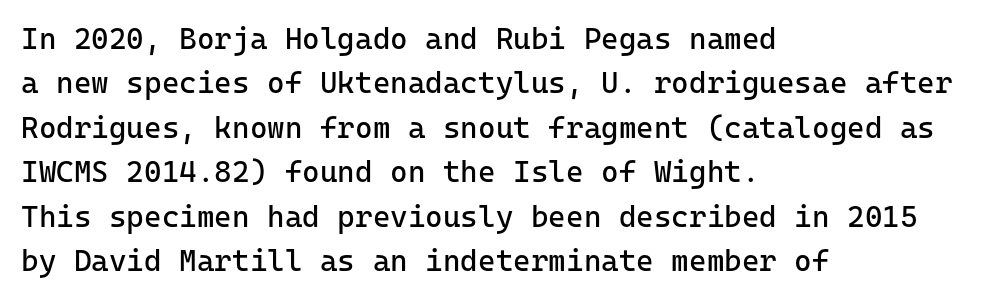
Q: Is the text bold? A: No.
Q: Is the text italic (slanted)? A: No, it is upright.
Q: Is the typeface a serif or a sans-serif typeface? A: Sans-serif.
Q: Is the text underlined? A: No.
Q: How is the paragraph aligned? A: Left-aligned.
Q: Is the spacing between letters normal or unusually wide? A: Normal.
Q: Is the spacing between lines tight, normal or loose? A: Normal.
Q: Width (condensed, normal, or wide)? A: Normal.
Q: Stroke contrast? A: Low.
Q: x-height? A: Medium.
Q: Monospaced? A: Yes.
